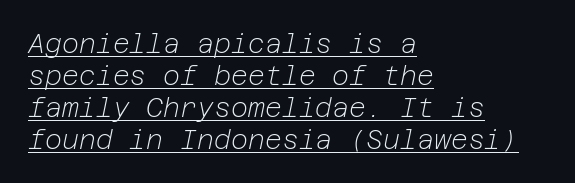
Beneath each row of characters lies a ruled line. A student would call this left alignment; a typographer would say flush left, rag right. Style check: oblique. Inter-character spacing is left at the font's built-in metrics. The font sits on the lighter half of the weight spectrum, regular included.
